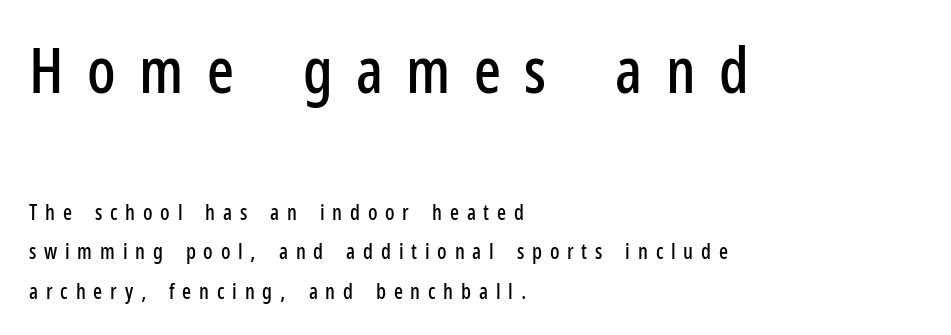
The image shows 63 px condensed sans-serif type, upright; set left-aligned, line spacing 1.88x, unusually wide letter spacing (+0.37 em), not underlined; the first (top) block is 3.0x larger; low stroke contrast and a medium x-height.
